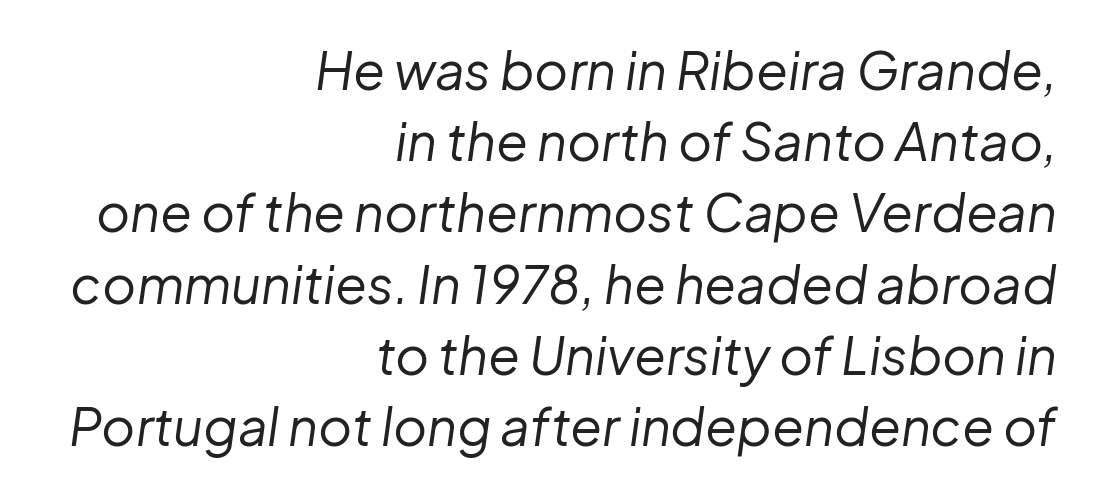
{"italic": "yes", "lean": "right", "slant_degrees": 8, "bold": "no", "weight": "regular", "width": "normal", "stroke_contrast": "low", "x_height": "medium", "monospaced": "no", "underline": "no", "align": "right", "line_spacing": "normal", "line_spacing_ratio": 1.37, "letter_spacing": "normal", "letter_spacing_em": 0.0, "glyph_px": 52}
